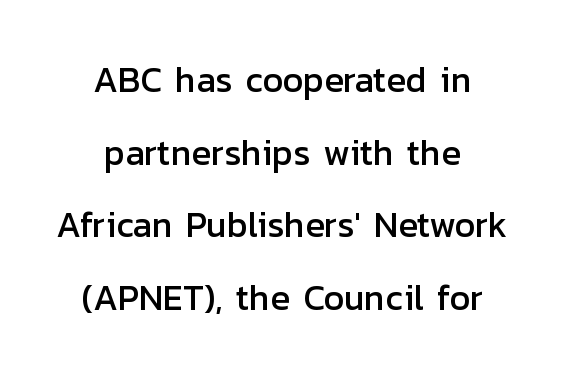
The image shows 36 px sans-serif type, upright; set centered, loose line spacing (2.02x), normal letter spacing, not underlined; low stroke contrast and a medium x-height.
